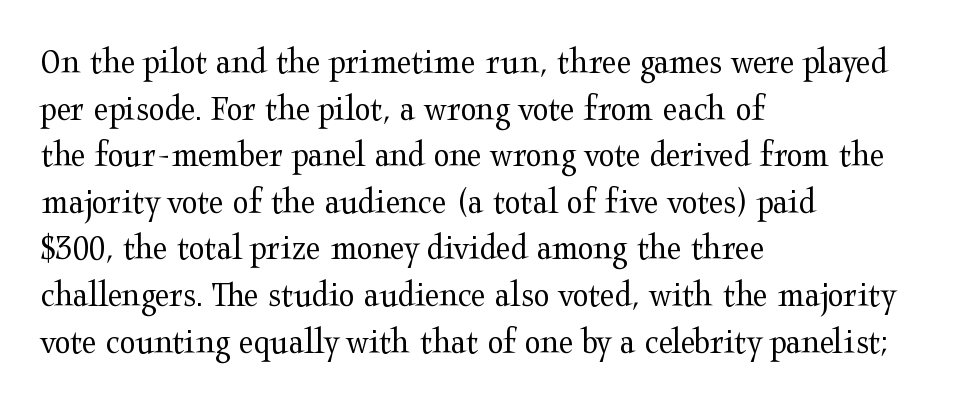
Q: Is the text bold? A: No.
Q: Is the text italic (slanted)? A: No, it is upright.
Q: Is the typeface a serif or a sans-serif typeface? A: Serif.
Q: Is the text underlined? A: No.
Q: How is the paragraph aligned? A: Left-aligned.
Q: Is the spacing between letters normal or unusually wide? A: Normal.
Q: Is the spacing between lines tight, normal or loose? A: Normal.
Q: Width (condensed, normal, or wide)? A: Wide.
Q: Stroke contrast? A: Medium.
Q: x-height? A: Medium.
Q: Monospaced? A: No.
